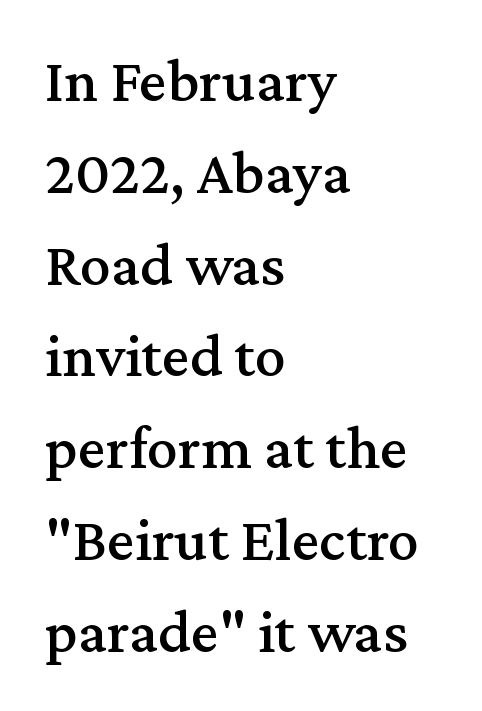
{"serif": "yes", "italic": "no", "width": "normal", "stroke_contrast": "medium", "x_height": "medium", "monospaced": "no", "underline": "no", "align": "left", "line_spacing": "normal", "line_spacing_ratio": 1.48, "letter_spacing": "normal", "letter_spacing_em": 0.0, "glyph_px": 62}
